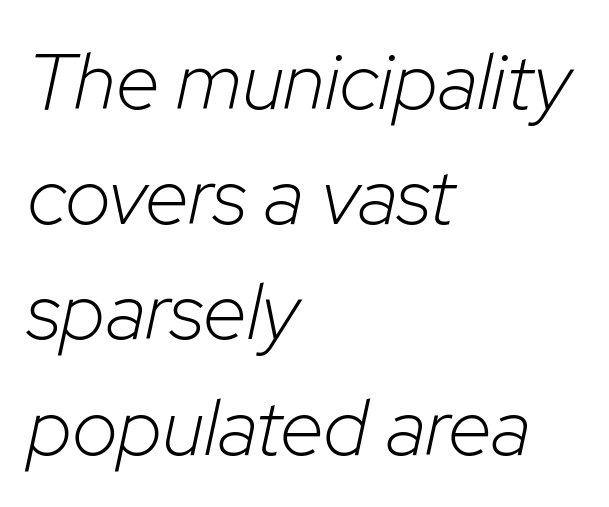
The image shows 80 px light type, italic (leaning right); set left-aligned, normal line spacing (1.44x), normal letter spacing, not underlined; low stroke contrast and a medium x-height.
